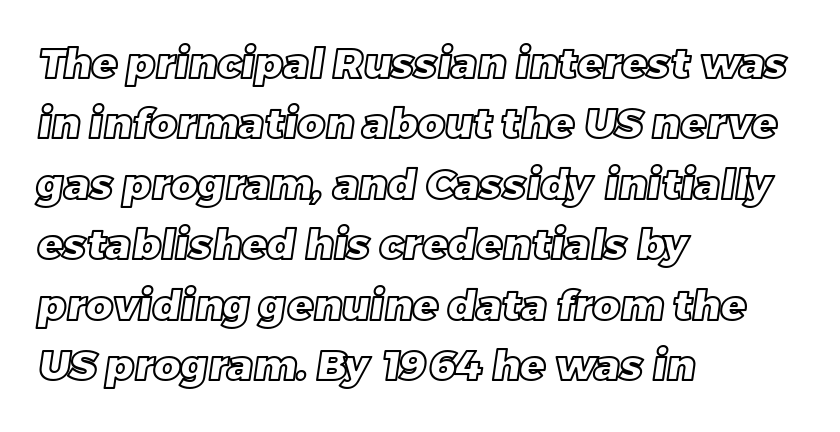
{"width": "normal", "x_height": "large", "monospaced": "no", "underline": "no", "align": "left", "line_spacing": "normal", "line_spacing_ratio": 1.44, "letter_spacing": "normal", "letter_spacing_em": 0.0, "glyph_px": 42}
